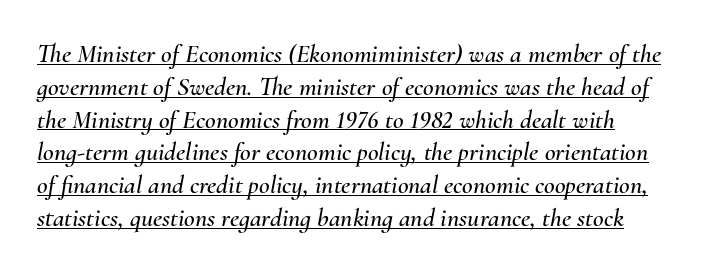
The image shows 26 px text type, italic (leaning right); set normal line spacing (1.26x), normal letter spacing, underlined.
